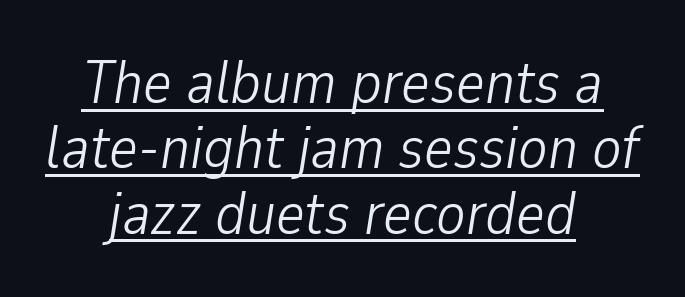
The image shows 61 px light, condensed type, italic (leaning right); set centered, tight line spacing (1.07x), normal letter spacing, underlined; low stroke contrast and a medium x-height.
